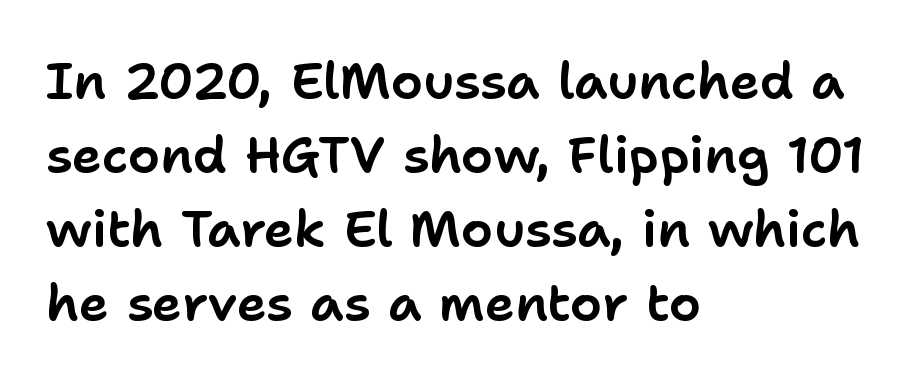
Are there feet on the stems? There aren't — it's a sans. You could call the tracking neutral — neither tight nor loose. Think of a printed novel: that variable character pitch is what you see here. The passage shown is not underscored anywhere. Every stem runs plumb, perpendicular to the baseline.
